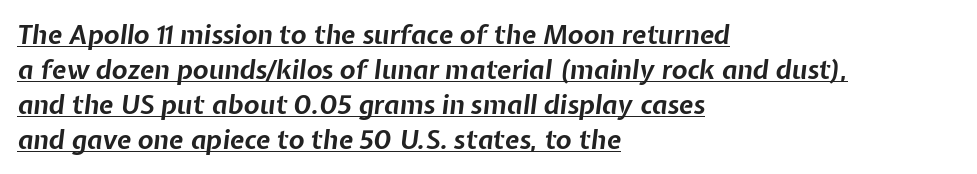
Set as a true bold cut, around the 700 mark. Does extra space separate the letters? No, they use regular spacing. This sample uses an oblique cut, with every glyph tilted off the vertical. Casual observation: everything's shoved over to the left.
